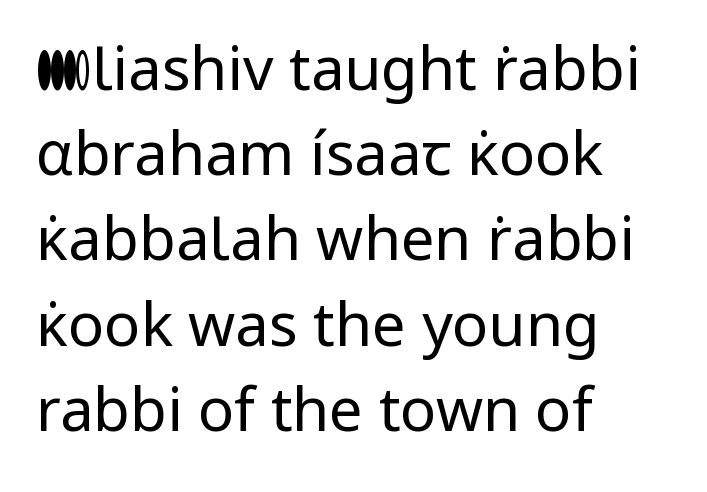
The image shows 60 px regular-weight sans-serif type, upright; set left-aligned, normal line spacing (1.42x), normal letter spacing, not underlined; low stroke contrast and a medium x-height.
